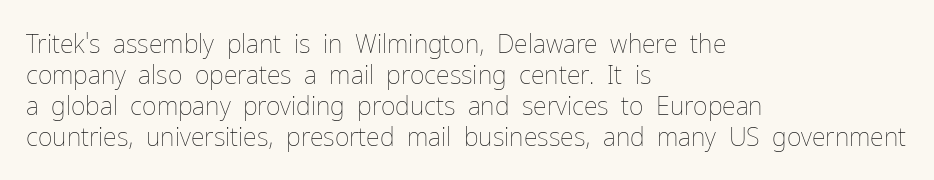
{"italic": "no", "bold": "no", "underline": "no", "align": "left", "line_spacing_ratio": 1.24, "letter_spacing": "normal", "letter_spacing_em": 0.0, "glyph_px": 25}
